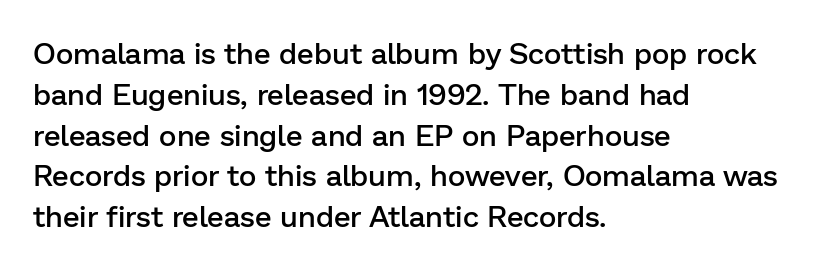
{"serif": "no", "italic": "no", "bold": "semi", "weight": "semibold", "width": "normal", "stroke_contrast": "low", "x_height": "medium", "monospaced": "no", "underline": "no", "align": "left", "line_spacing": "normal", "line_spacing_ratio": 1.36, "letter_spacing": "normal", "letter_spacing_em": 0.0, "glyph_px": 30}
